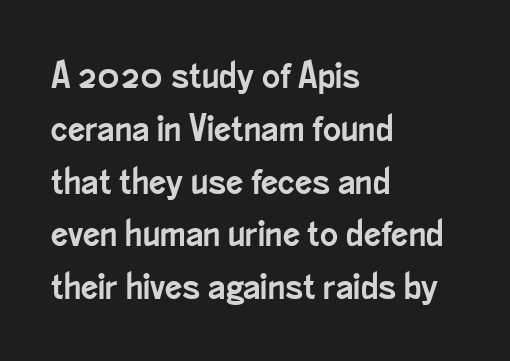
The image shows 38 px condensed sans-serif type, upright; set left-aligned, normal line spacing (1.39x), normal letter spacing, not underlined; low stroke contrast and a small x-height.
